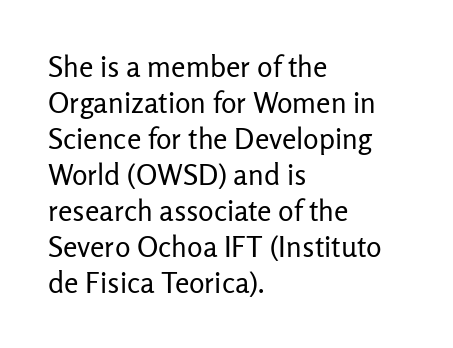
{"serif": "no", "italic": "no", "bold": "no", "weight": "regular", "width": "normal", "stroke_contrast": "low", "x_height": "medium", "monospaced": "no", "underline": "no", "align": "left", "line_spacing_ratio": 1.24, "letter_spacing": "normal", "letter_spacing_em": 0.0, "glyph_px": 29}
